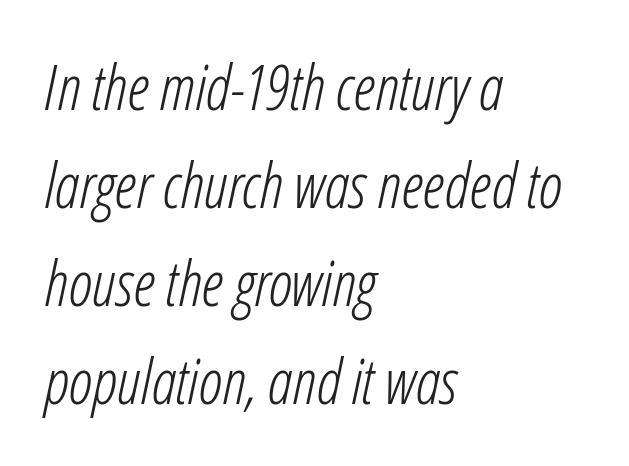
The image shows 62 px light, condensed type, italic (leaning right); set left-aligned, normal line spacing (1.58x), normal letter spacing, not underlined; low stroke contrast and a medium x-height.
